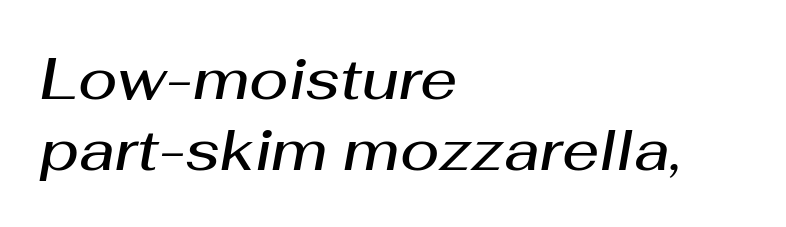
{"italic": "yes", "lean": "right", "slant_degrees": 10, "bold": "semi", "weight": "semibold", "width": "normal", "stroke_contrast": "medium", "x_height": "medium", "monospaced": "no", "underline": "no", "align": "left", "line_spacing_ratio": 1.22, "letter_spacing": "normal", "letter_spacing_em": 0.0, "glyph_px": 58}
